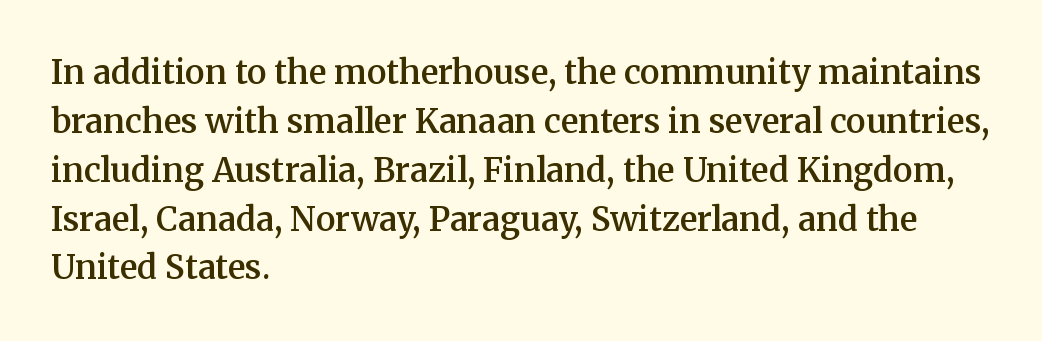
Nothing unusual about the tracking: characters are spaced as the font intends. The face used here is a semibold: visibly heavier than regular, lighter than bold. Any mark beneath the type? The region is blank. Spacing verdict: proportional, widths tailored to each character. Every row of glyphs begins at an identical x-position on the left. Are there feet on the stems? There are — it's a serif.
